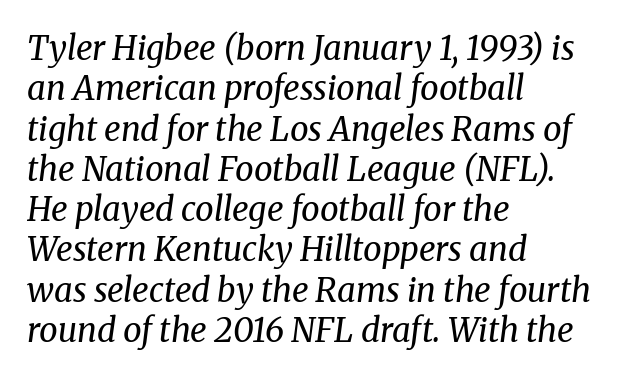
Q: Is the text bold? A: No.
Q: Is the text italic (slanted)? A: Yes, it leans right by about 8 degrees.
Q: Is the typeface a serif or a sans-serif typeface? A: Serif.
Q: Is the text underlined? A: No.
Q: How is the paragraph aligned? A: Left-aligned.
Q: Is the spacing between letters normal or unusually wide? A: Normal.
Q: Width (condensed, normal, or wide)? A: Normal.
Q: Stroke contrast? A: Medium.
Q: x-height? A: Medium.
Q: Monospaced? A: No.
